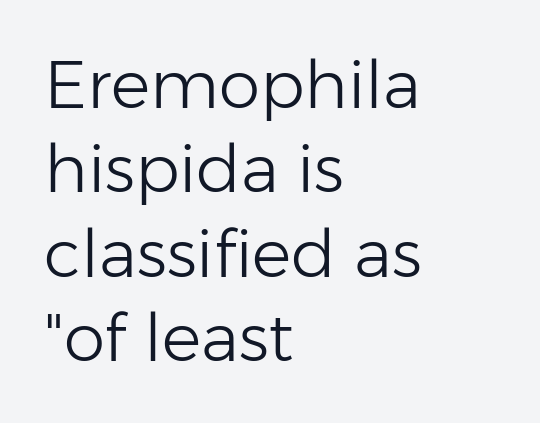
{"serif": "no", "italic": "no", "bold": "no", "weight": "light", "width": "normal", "stroke_contrast": "low", "x_height": "medium", "monospaced": "no", "underline": "no", "align": "left", "line_spacing": "normal", "line_spacing_ratio": 1.28, "letter_spacing": "normal", "letter_spacing_em": 0.0, "glyph_px": 66}
